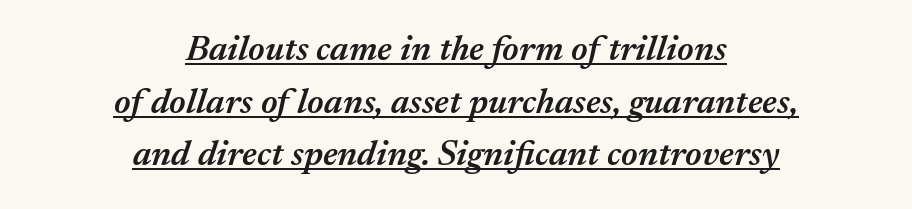
{"italic": "yes", "lean": "right", "slant_degrees": 17, "bold": "semi", "weight": "semibold", "width": "normal", "stroke_contrast": "medium", "x_height": "medium", "monospaced": "no", "underline": "yes", "align": "center", "line_spacing": "normal", "line_spacing_ratio": 1.46, "letter_spacing": "normal", "letter_spacing_em": 0.0, "glyph_px": 36}
